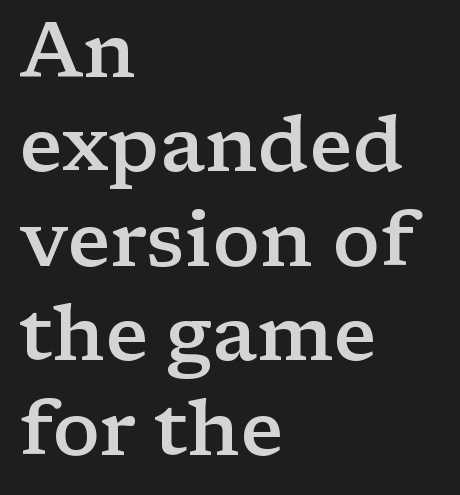
{"serif": "yes", "italic": "no", "bold": "semi", "weight": "semibold", "width": "wide", "stroke_contrast": "low", "x_height": "medium", "monospaced": "no", "underline": "no", "align": "left", "line_spacing_ratio": 1.21, "letter_spacing": "normal", "letter_spacing_em": 0.0, "glyph_px": 78}
